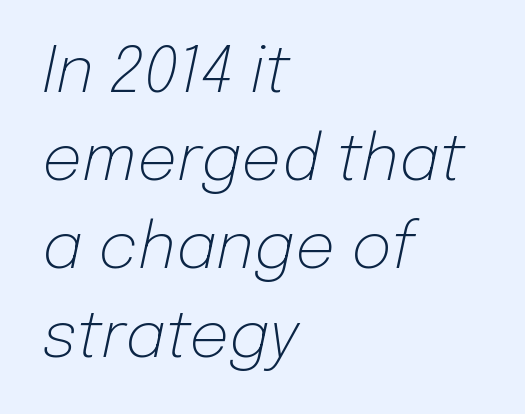
Note the varied advance widths — an 'i' is clearly narrower than an 'm'. Notice how descenders clear the ascenders below comfortably — that's standard leading. Check the space under the baseline: it is left empty. This sample uses an oblique cut, with every glyph tilted off the vertical. The rendering keeps characters at their native spacing.
